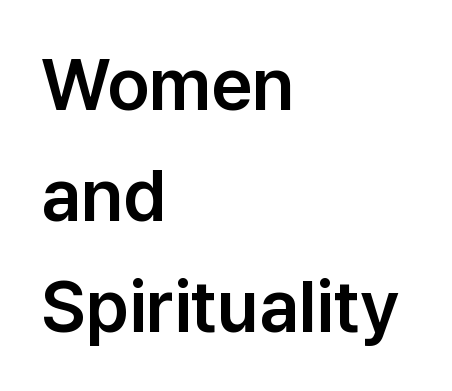
Q: Is the text italic (slanted)? A: No, it is upright.
Q: Is the typeface a serif or a sans-serif typeface? A: Sans-serif.
Q: Is the text underlined? A: No.
Q: How is the paragraph aligned? A: Left-aligned.
Q: Is the spacing between letters normal or unusually wide? A: Normal.
Q: Is the spacing between lines tight, normal or loose? A: Normal.
Q: Width (condensed, normal, or wide)? A: Normal.
Q: Stroke contrast? A: Low.
Q: x-height? A: Medium.
Q: Monospaced? A: No.
